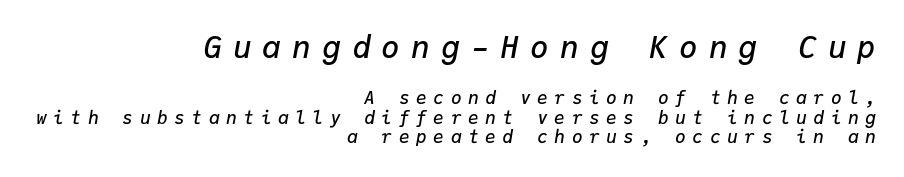
Q: Is the text bold? A: Semi-bold.
Q: Is the text italic (slanted)? A: Yes, it leans right by about 9 degrees.
Q: Is the text underlined? A: No.
Q: How is the paragraph aligned? A: Right-aligned.
Q: Is the spacing between letters normal or unusually wide? A: Unusually wide.
Q: Is the spacing between lines tight, normal or loose? A: Tight.
Q: Which block of text is set in a larger size, the first (top) or the second (bottom)? A: The first (top) one.
Q: Width (condensed, normal, or wide)? A: Normal.
Q: Stroke contrast? A: Low.
Q: x-height? A: Medium.
Q: Monospaced? A: Yes.
